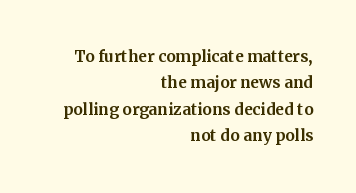
Q: Is the text italic (slanted)? A: No, it is upright.
Q: Is the text underlined? A: No.
Q: How is the paragraph aligned? A: Right-aligned.
Q: Is the spacing between letters normal or unusually wide? A: Normal.
Q: Is the spacing between lines tight, normal or loose? A: Normal.
